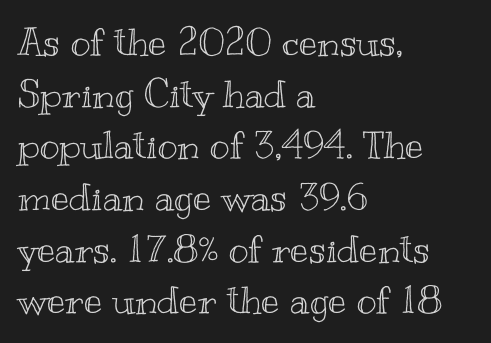
Q: Is the text italic (slanted)? A: No, it is upright.
Q: Is the text underlined? A: No.
Q: How is the paragraph aligned? A: Left-aligned.
Q: Is the spacing between letters normal or unusually wide? A: Normal.
Q: Is the spacing between lines tight, normal or loose? A: Normal.
Q: Width (condensed, normal, or wide)? A: Wide.
Q: x-height? A: Small.
Q: Monospaced? A: No.
